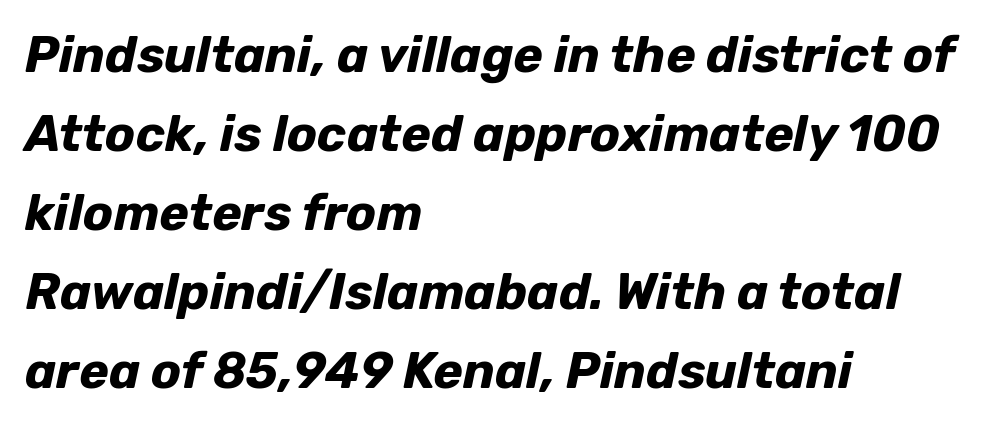
The image shows 50 px bold type, italic (leaning right); set left-aligned, normal line spacing (1.58x), normal letter spacing, not underlined; low stroke contrast and a medium x-height.
